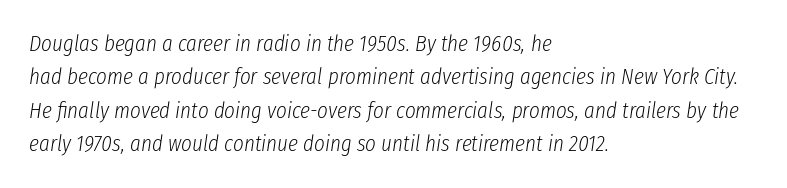
The image shows 23 px text type, italic (leaning right); set left-aligned, normal line spacing (1.45x), normal letter spacing, not underlined.
